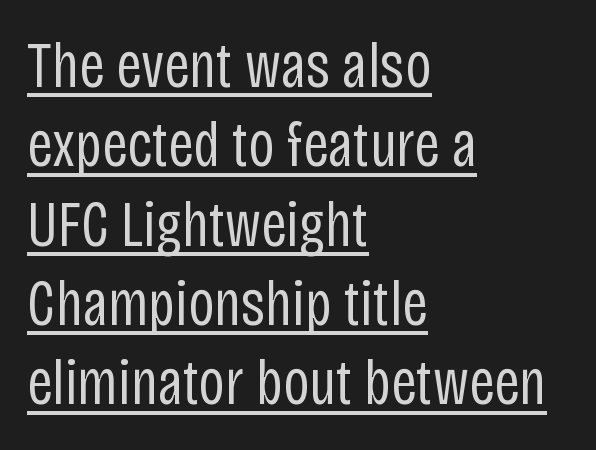
The image shows 64 px regular-weight, condensed sans-serif type, upright; set left-aligned, line spacing 1.24x, normal letter spacing, underlined; low stroke contrast and a large x-height.
